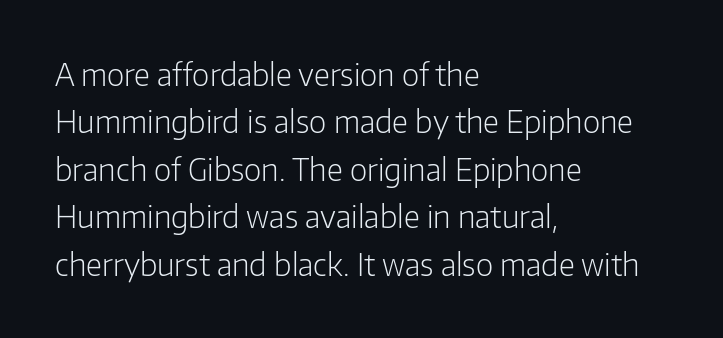
Q: Is the text bold? A: No.
Q: Is the text italic (slanted)? A: No, it is upright.
Q: Is the typeface a serif or a sans-serif typeface? A: Sans-serif.
Q: Is the text underlined? A: No.
Q: How is the paragraph aligned? A: Left-aligned.
Q: Is the spacing between letters normal or unusually wide? A: Normal.
Q: Is the spacing between lines tight, normal or loose? A: Normal.
Q: Width (condensed, normal, or wide)? A: Normal.
Q: Stroke contrast? A: Low.
Q: x-height? A: Medium.
Q: Monospaced? A: No.
